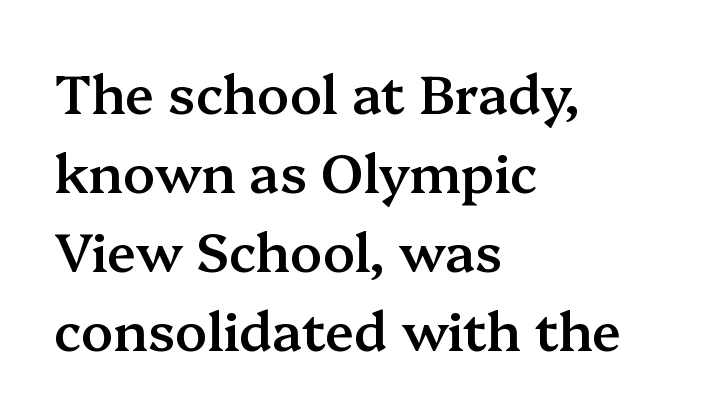
The image shows 53 px semibold serif type, upright; set left-aligned, normal line spacing (1.49x), normal letter spacing, not underlined; medium stroke contrast and a medium x-height.
